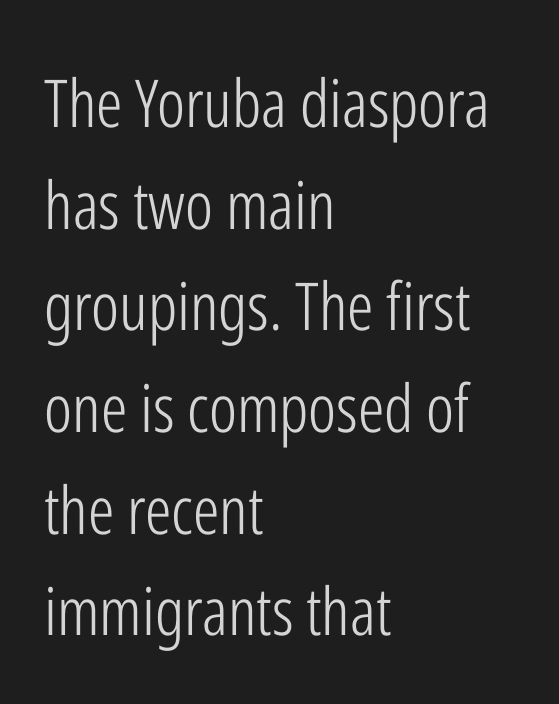
The designer left line spacing at the default. The typesetting does not lean heavy: it is not bold. Letter spacing: default. The foot of each line stays bare and open. The paragraph shown leans on its left margin.
